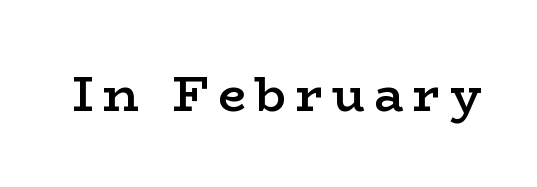
The face used here is seriffed, in the tradition of book romans. A clean baseline with only descenders dipping below it. This sample has the flowing, uneven cadence of proportional lettering. As a designer I'd log this as weight 600, semibold.
